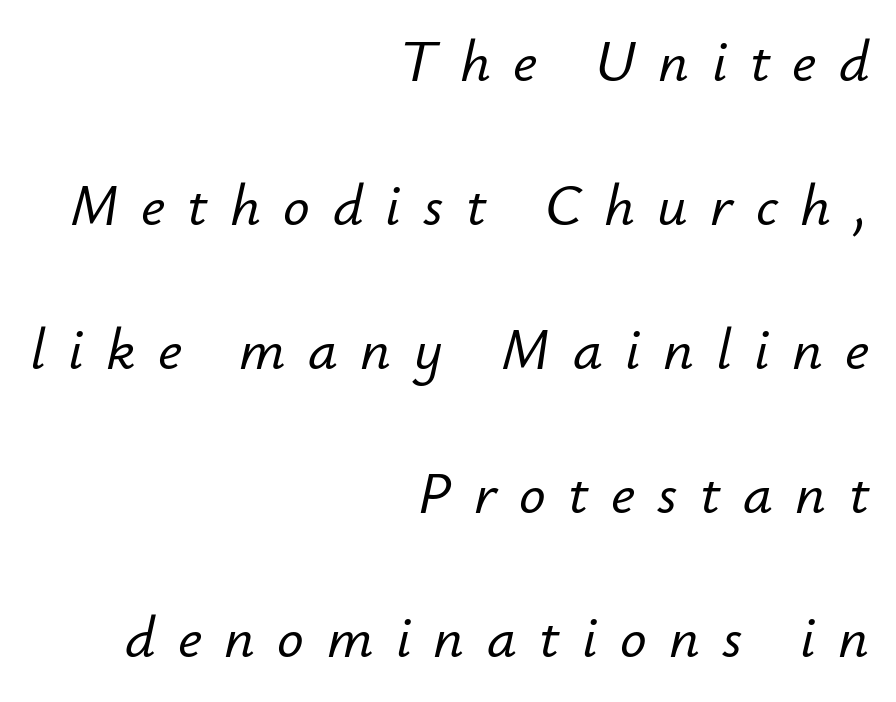
The image shows 59 px text type, italic (leaning right); set right-aligned, loose line spacing (2.44x), unusually wide letter spacing (+0.38 em), not underlined; low stroke contrast and a small x-height.
